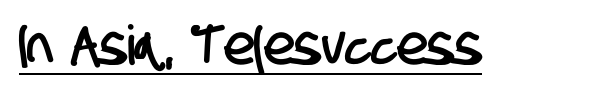
Q: Is the typeface a serif or a sans-serif typeface? A: Sans-serif.
Q: Is the text underlined? A: Yes.
Q: Is the spacing between letters normal or unusually wide? A: Normal.
Q: Width (condensed, normal, or wide)? A: Condensed.
Q: Stroke contrast? A: Low.
Q: x-height? A: Large.
Q: Monospaced? A: No.
